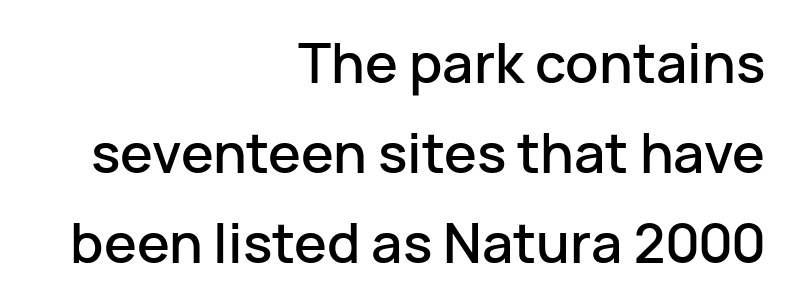
You can tell it's not italic because the verticals are truly vertical. A typesetter would call this zero additional tracking. The font family rendered here belongs to the sans-serif group. The letters advance in unequal steps, a hallmark of proportional type.
